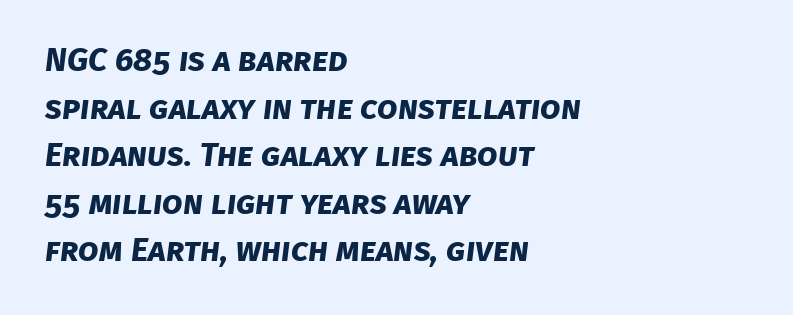
Q: Is the text bold? A: Yes.
Q: Is the typeface a serif or a sans-serif typeface? A: Sans-serif.
Q: Is the text underlined? A: No.
Q: How is the paragraph aligned? A: Left-aligned.
Q: Is the spacing between letters normal or unusually wide? A: Normal.
Q: Is the spacing between lines tight, normal or loose? A: Normal.
Q: Width (condensed, normal, or wide)? A: Normal.
Q: Stroke contrast? A: Low.
Q: x-height? A: Large.
Q: Monospaced? A: No.
